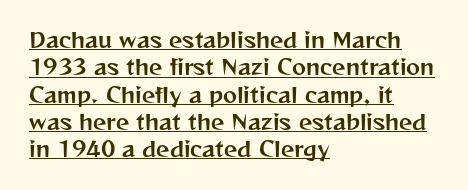
{"italic": "no", "underline": "yes", "align": "left", "line_spacing": "normal", "line_spacing_ratio": 1.3, "letter_spacing": "normal", "letter_spacing_em": 0.0, "glyph_px": 21}
